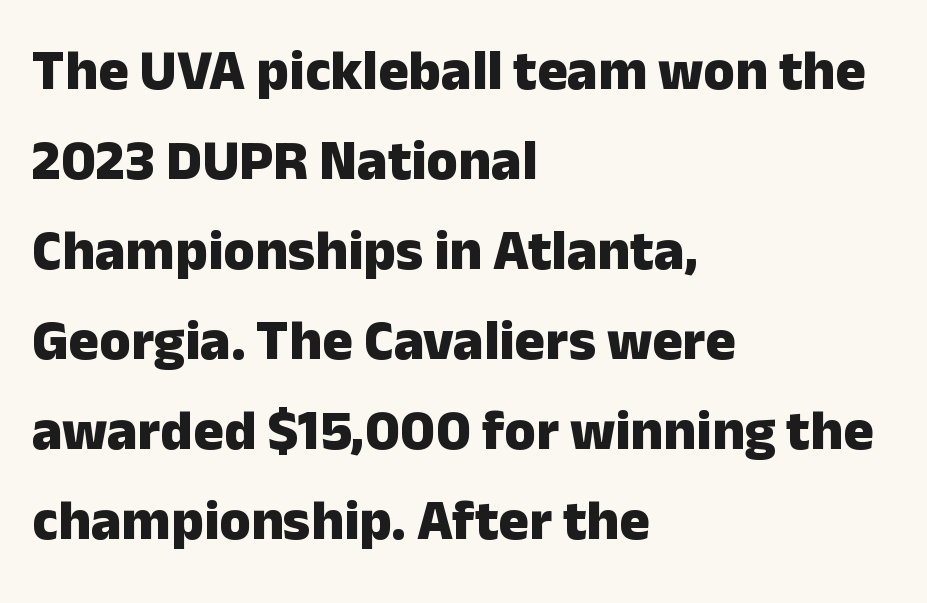
{"serif": "no", "italic": "no", "bold": "yes", "weight": "heavy", "width": "normal", "stroke_contrast": "low", "x_height": "medium", "monospaced": "no", "underline": "no", "align": "left", "line_spacing": "normal", "line_spacing_ratio": 1.58, "letter_spacing": "normal", "letter_spacing_em": 0.0, "glyph_px": 57}
